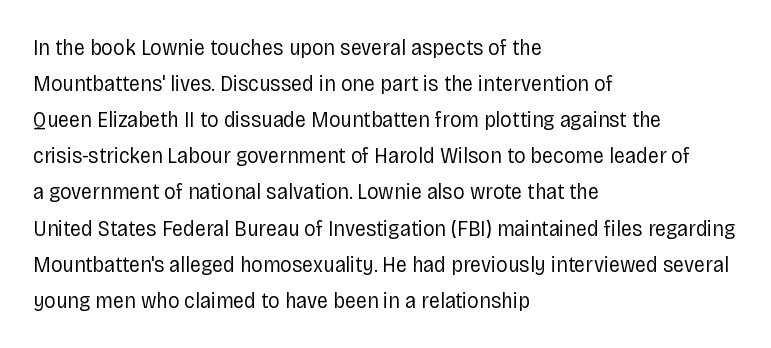
Nothing unusual about the tracking: characters are spaced as the font intends. The typesetter chose a ragged-right arrangement here. Vertical strokes here are truly vertical. In terms of leading, this rendering sits right in the middle.
